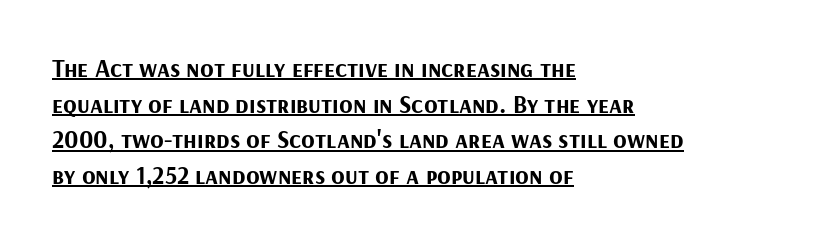
Q: Is the text bold? A: Yes.
Q: Is the text italic (slanted)? A: No, it is upright.
Q: Is the text underlined? A: Yes.
Q: How is the paragraph aligned? A: Left-aligned.
Q: Is the spacing between letters normal or unusually wide? A: Normal.
Q: Is the spacing between lines tight, normal or loose? A: Normal.
